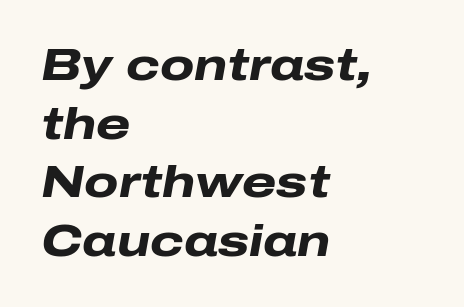
Rows of type keep a routine distance in the vertical direction. You could not count columns in this text — the font is proportionally spaced. Observe the lean: these are italic letterforms. Plain, unruled lines of type. One-word summary of the alignment: left.
